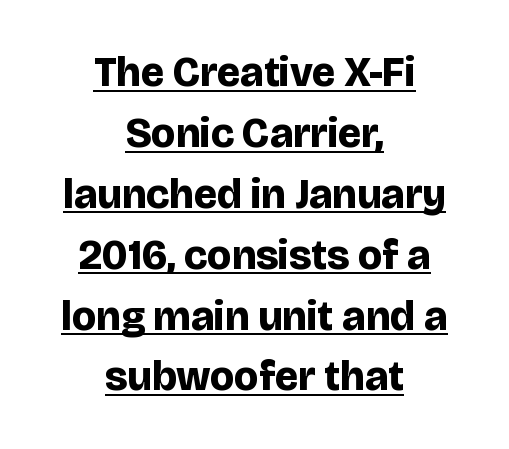
{"serif": "no", "italic": "no", "bold": "yes", "weight": "bold", "width": "normal", "stroke_contrast": "low", "x_height": "large", "monospaced": "no", "underline": "yes", "align": "center", "line_spacing": "normal", "line_spacing_ratio": 1.45, "letter_spacing": "normal", "letter_spacing_em": 0.0, "glyph_px": 42}
